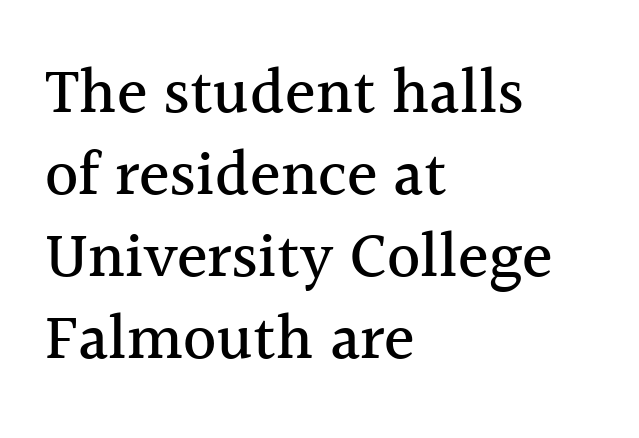
{"serif": "yes", "italic": "no", "width": "normal", "x_height": "medium", "monospaced": "no", "underline": "no", "align": "left", "line_spacing": "normal", "line_spacing_ratio": 1.28, "letter_spacing": "normal", "letter_spacing_em": 0.0, "glyph_px": 64}
